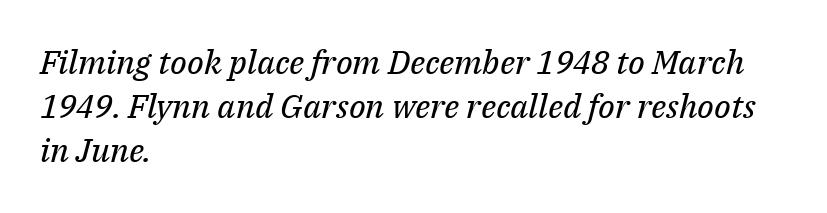
{"serif": "yes", "italic": "yes", "lean": "right", "slant_degrees": 14, "bold": "no", "weight": "regular", "width": "normal", "stroke_contrast": "medium", "x_height": "medium", "monospaced": "no", "underline": "no", "align": "left", "line_spacing": "normal", "line_spacing_ratio": 1.34, "letter_spacing": "normal", "letter_spacing_em": 0.0, "glyph_px": 33}
